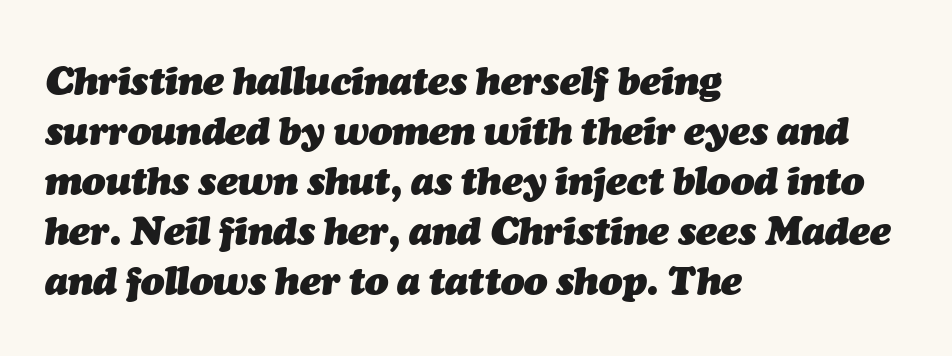
The image shows 39 px heavy type, italic (leaning right); set left-aligned, normal line spacing (1.28x), normal letter spacing, not underlined; medium stroke contrast and a medium x-height.
